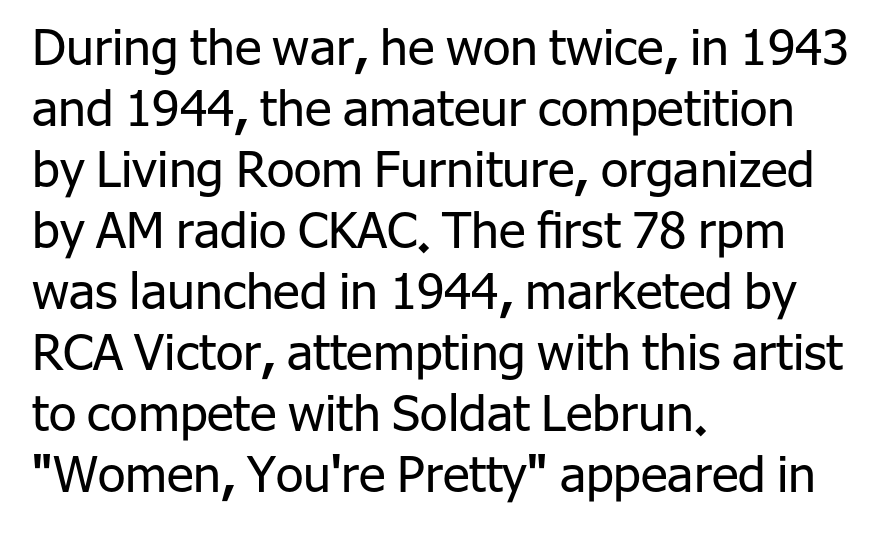
{"serif": "no", "italic": "no", "bold": "no", "weight": "regular", "width": "normal", "stroke_contrast": "low", "x_height": "medium", "monospaced": "no", "underline": "no", "align": "left", "line_spacing_ratio": 1.22, "letter_spacing": "normal", "letter_spacing_em": 0.0, "glyph_px": 50}
